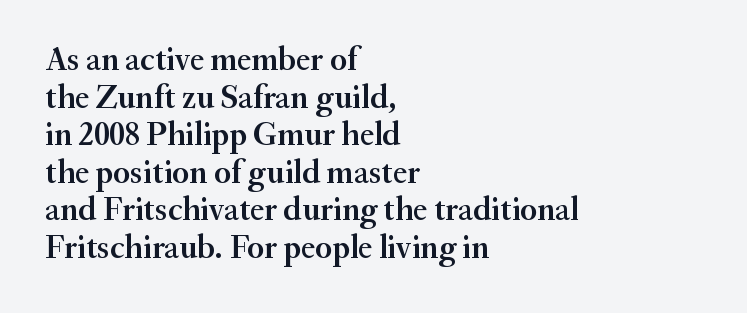
The rag falls on the right side of this text block. The horizontal fit of the characters is conventional and even. The passage shown stacks its lines with hardly any gap. The baseline area is clear. The typeface chosen for these lines features serifs. The rendering uses a semibold face; strokes are thickened but not to full bold.
